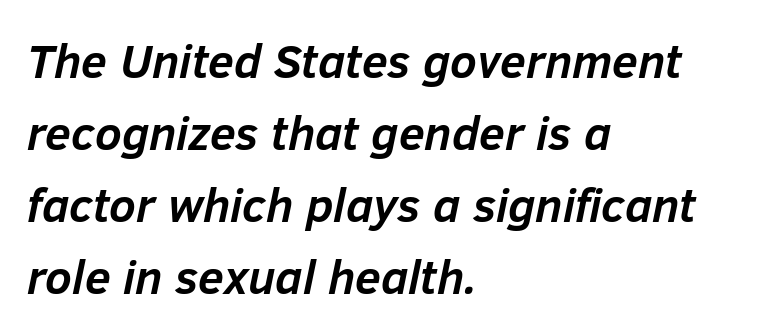
{"italic": "yes", "lean": "right", "slant_degrees": 12, "bold": "yes", "weight": "semibold", "width": "normal", "stroke_contrast": "low", "x_height": "medium", "monospaced": "no", "underline": "no", "align": "left", "line_spacing": "normal", "line_spacing_ratio": 1.53, "letter_spacing": "normal", "letter_spacing_em": 0.0, "glyph_px": 47}
